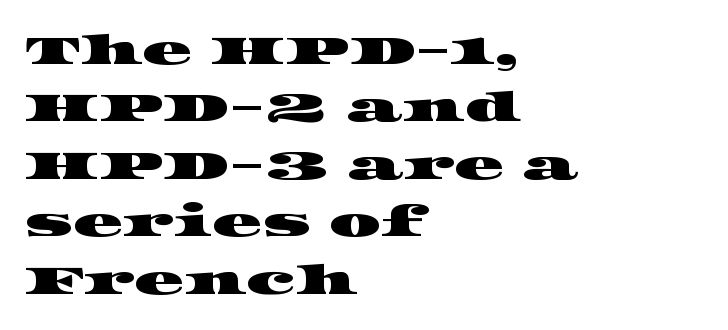
This sample has the flowing, uneven cadence of proportional lettering. The area under the type is left untouched. Tracking value appears to be zero — textbook default spacing. Students, observe: this is what conventionally led text looks like. Regarding serifs, this sample has them.
